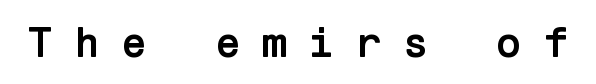
I'd call this a sans setting — the letters go barefoot. The rendering inserts visible extra space after every character. The face used here has the dense, thick strokes of a bold. Just letters on the line, the space beneath them empty.
